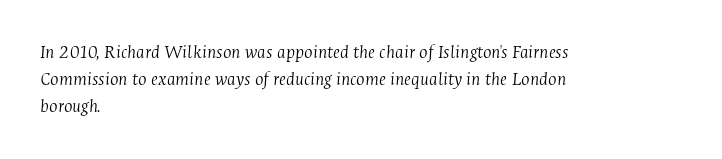
The image shows 20 px text type, italic (leaning right); set left-aligned, normal line spacing (1.36x), normal letter spacing, not underlined.
